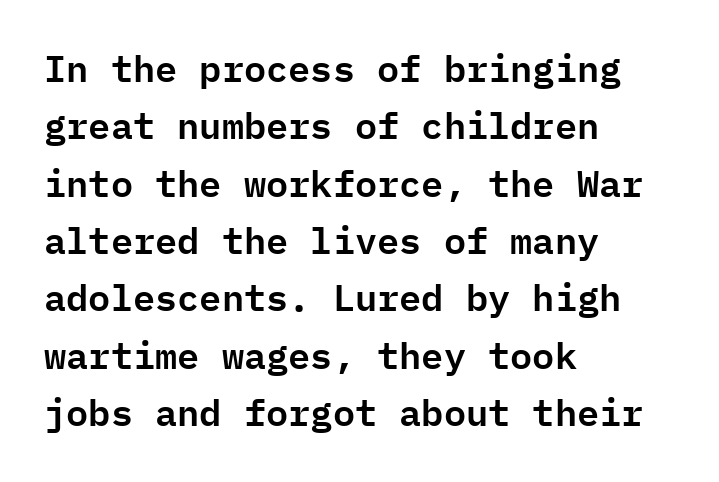
Q: Is the text italic (slanted)? A: No, it is upright.
Q: Is the typeface a serif or a sans-serif typeface? A: Sans-serif.
Q: Is the text underlined? A: No.
Q: How is the paragraph aligned? A: Left-aligned.
Q: Is the spacing between letters normal or unusually wide? A: Normal.
Q: Is the spacing between lines tight, normal or loose? A: Normal.
Q: Width (condensed, normal, or wide)? A: Normal.
Q: Stroke contrast? A: Low.
Q: x-height? A: Medium.
Q: Monospaced? A: Yes.
